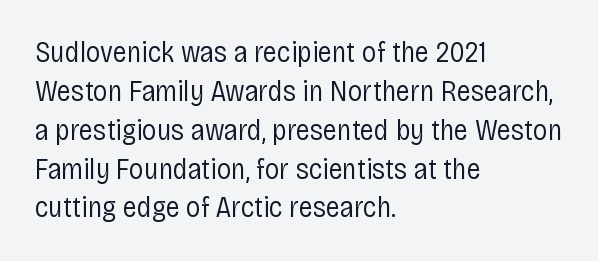
The image shows 29 px regular-weight, condensed sans-serif type, upright; set left-aligned, normal line spacing (1.34x), normal letter spacing, not underlined; low stroke contrast and a large x-height.
